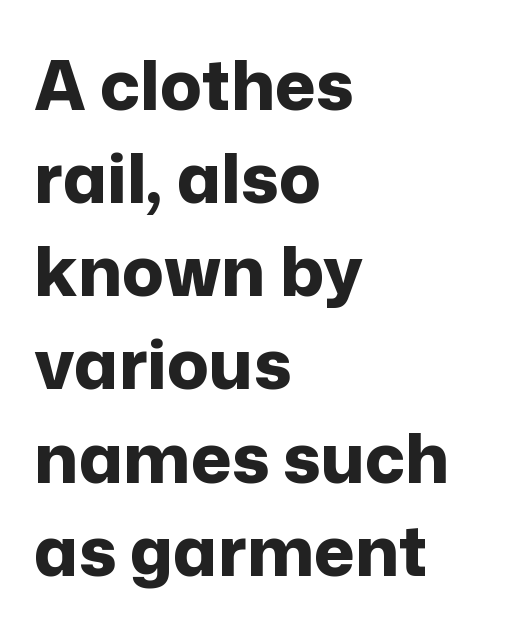
The image shows 69 px bold sans-serif type, upright; set left-aligned, normal line spacing (1.35x), normal letter spacing, not underlined; low stroke contrast and a medium x-height.
